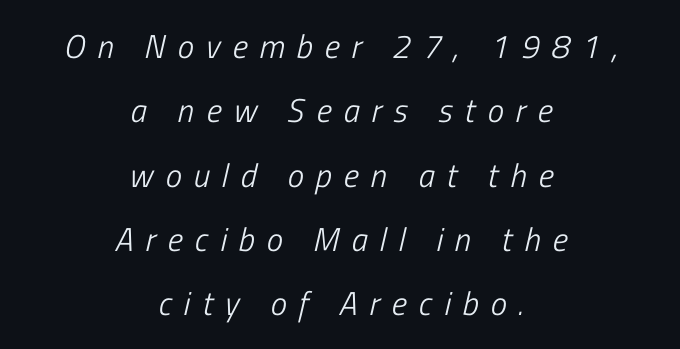
The rendering positions every line midway between the sides. If you drew a line through each stem, it would be angled. Nobody drew a line under any word here. Weight: not bold — regular or lighter.
